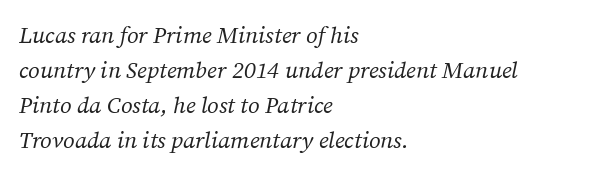
{"italic": "yes", "lean": "right", "slant_degrees": 12, "bold": "no", "underline": "no", "align": "left", "line_spacing": "normal", "line_spacing_ratio": 1.52, "letter_spacing": "normal", "letter_spacing_em": 0.0, "glyph_px": 23}
